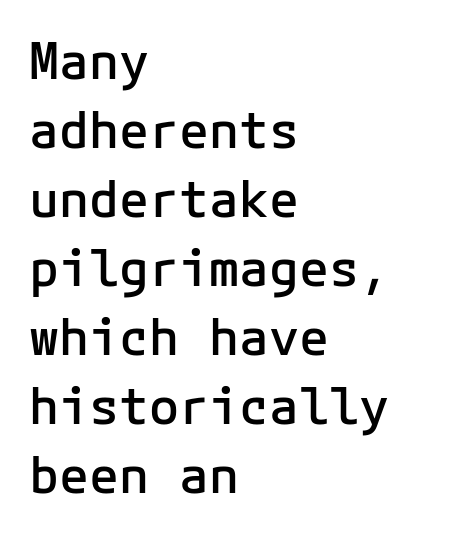
The image shows 50 px semibold sans-serif type, upright, monospaced; set left-aligned, normal line spacing (1.38x), normal letter spacing, not underlined; low stroke contrast and a medium x-height.
